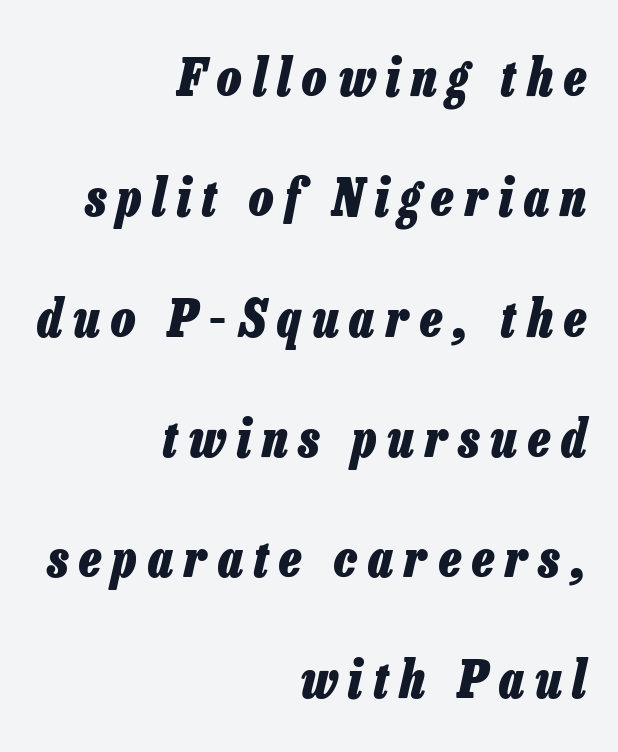
The image shows 51 px heavy, condensed type, italic (leaning right); set right-aligned, loose line spacing (2.36x), unusually wide letter spacing (+0.22 em), not underlined; low stroke contrast and a medium x-height.
